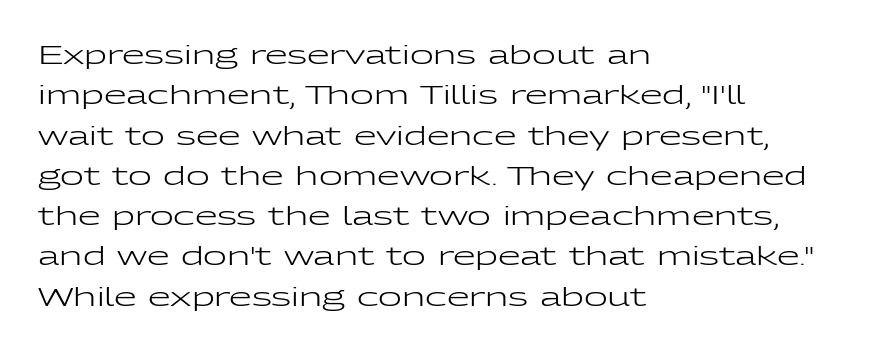
Check the space under the baseline: it is left empty. The type sits square on the baseline with zero lean. Line spacing here is normal. Casual observation: everything's shoved over to the left. Honestly, the letter spacing is just normal — you wouldn't notice it.
